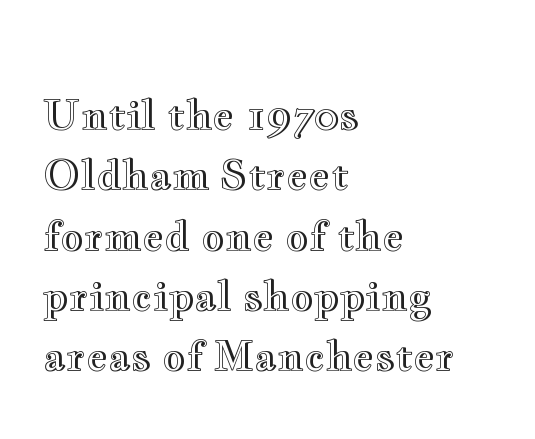
Character widths vary here, with narrow letters taking less room than wide ones. The space directly below the letters is spotless. The designer left line spacing at the default. Caption: standard tracking, unaltered.
